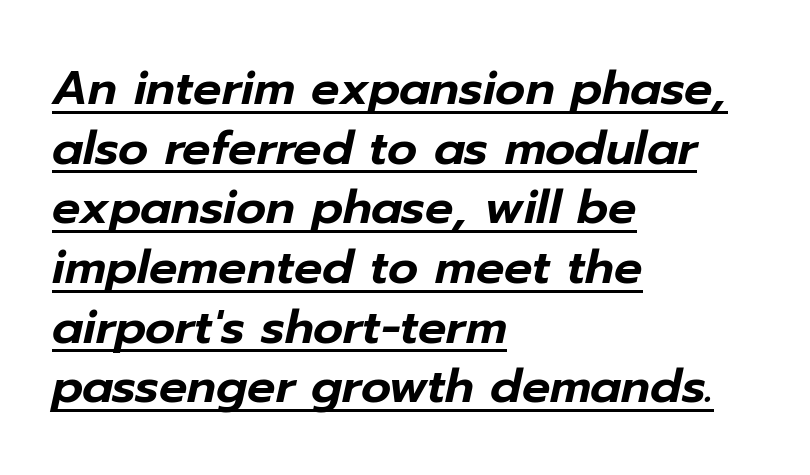
Would a proofreader flag this as italicized? Yes. Every row of glyphs begins at an identical x-position on the left. Look at the tracking — it's just the regular setting, nothing added. Rows of type keep a routine distance in the vertical direction. What decoration does the sample have? An underline. Here the designer chose a conventional face with non-uniform glyph widths.
